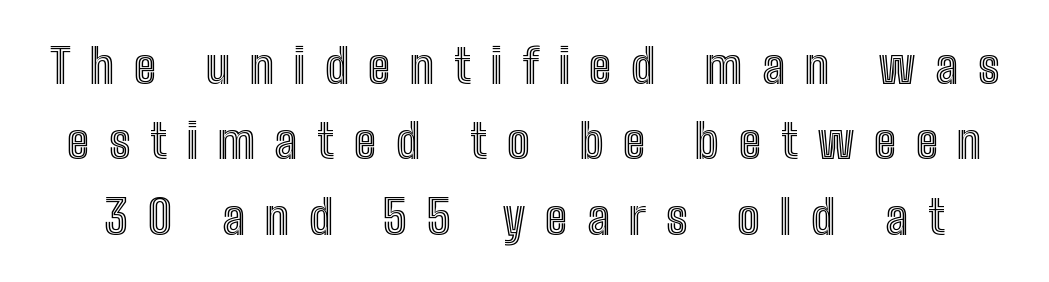
The rendering uses natural spacing where letterforms have individual widths. No word sits above an underline. The type sits square on the baseline with zero lean. How are the letters spaced? Widely, with obvious added tracking. Interline gaps are of average width in this sample.
